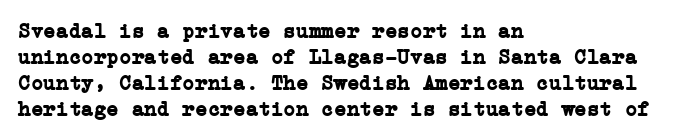
The strokes are fattened all the way to bold. Visually the block forms a straight wall on the left and a jagged coastline on the right. A typesetter would mark this as roman, not italic. The words here are not underlined.
